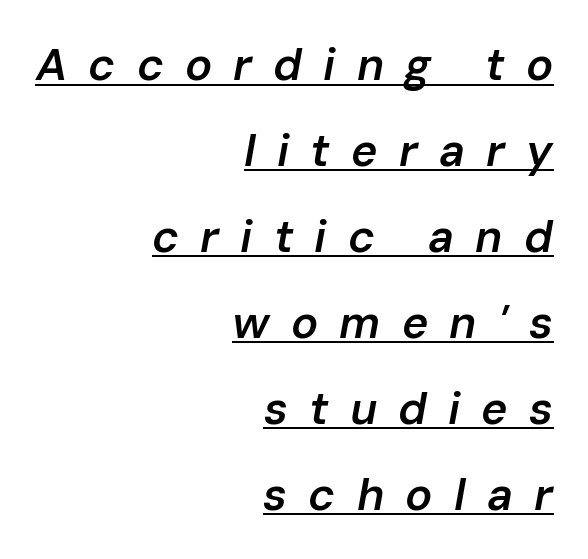
{"italic": "yes", "lean": "right", "slant_degrees": 10, "bold": "semi", "weight": "semibold", "width": "normal", "stroke_contrast": "low", "x_height": "medium", "monospaced": "no", "underline": "yes", "align": "right", "line_spacing": "loose", "line_spacing_ratio": 1.91, "letter_spacing": "wide", "letter_spacing_em": 0.47, "glyph_px": 45}
